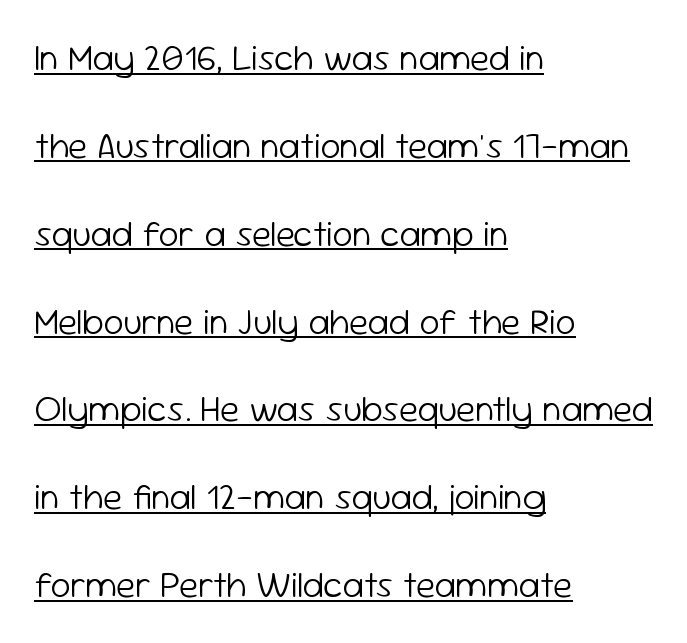
Observe the ordinary spacing: letters are neighbours, not strangers. Heaviness? Minimal to ordinary, like unemphasized prose. Reading down the block, your eye returns to a fixed left position each line. The axis of the letterforms is exactly vertical. A continuous stroke trails under the words, as in a hyperlink. Unlike a traditional serif, this face leaves its strokes unadorned.
